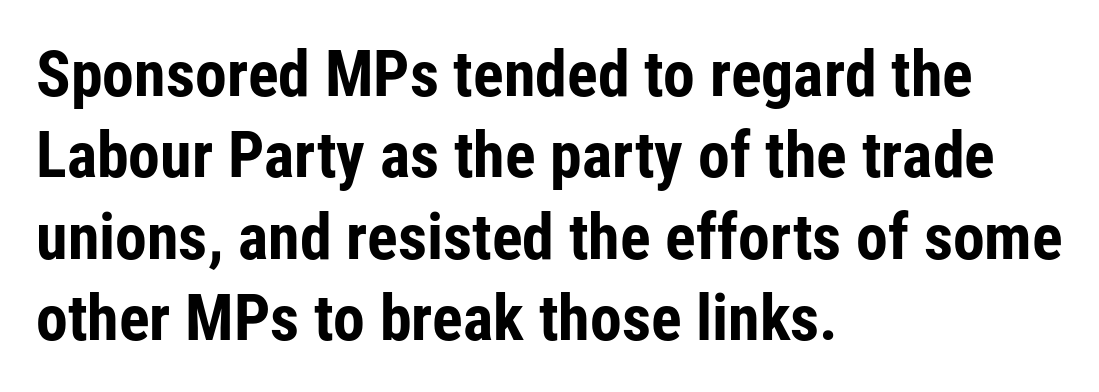
These lines keep a tight, regular rhythm from letter to letter. Bare-footed words on every line. How heavy is the stroke? Heavy — this is a bold. Which margin do the lines hug? The left one — the right edge is uneven. A typesetter would call this leading conventional body-copy spacing. Posture: straight, roman, zero tilt.
